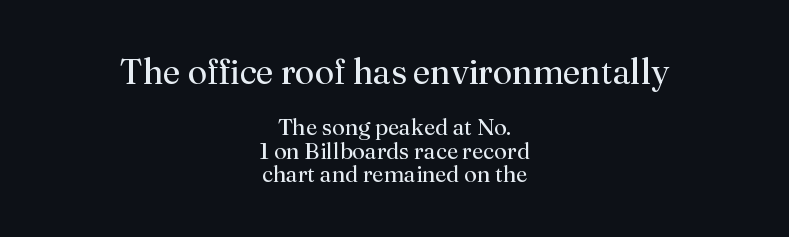
The image shows 35 px regular-weight serif type, upright; set centered, tight line spacing (1.01x), normal letter spacing, not underlined; the first (top) block is 1.52x larger; medium stroke contrast and a small x-height.
